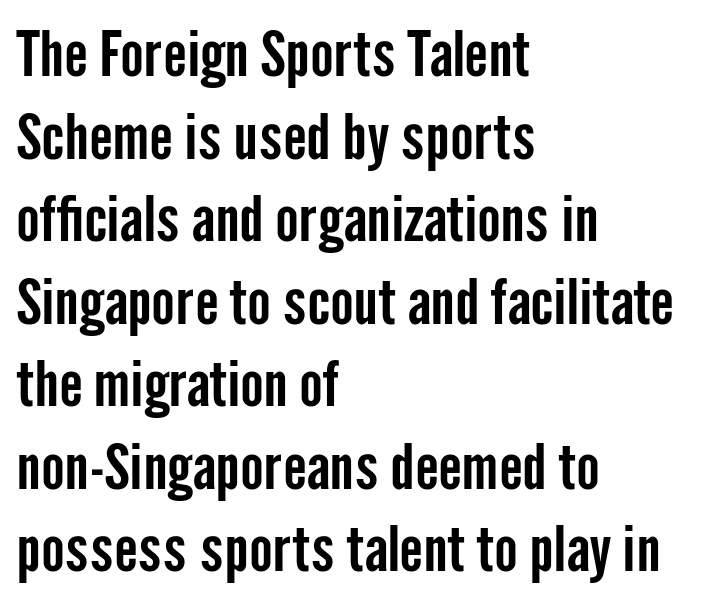
The image shows 63 px condensed sans-serif type, upright; set left-aligned, normal line spacing (1.31x), normal letter spacing, not underlined; low stroke contrast and a medium x-height.
